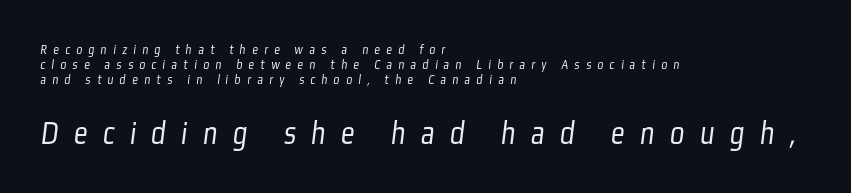
The image shows 34 px light, condensed sans-serif type; set left-aligned, tight line spacing (1.07x), unusually wide letter spacing (+0.45 em), not underlined; the second (bottom) block is 2.43x larger; low stroke contrast and a medium x-height.
